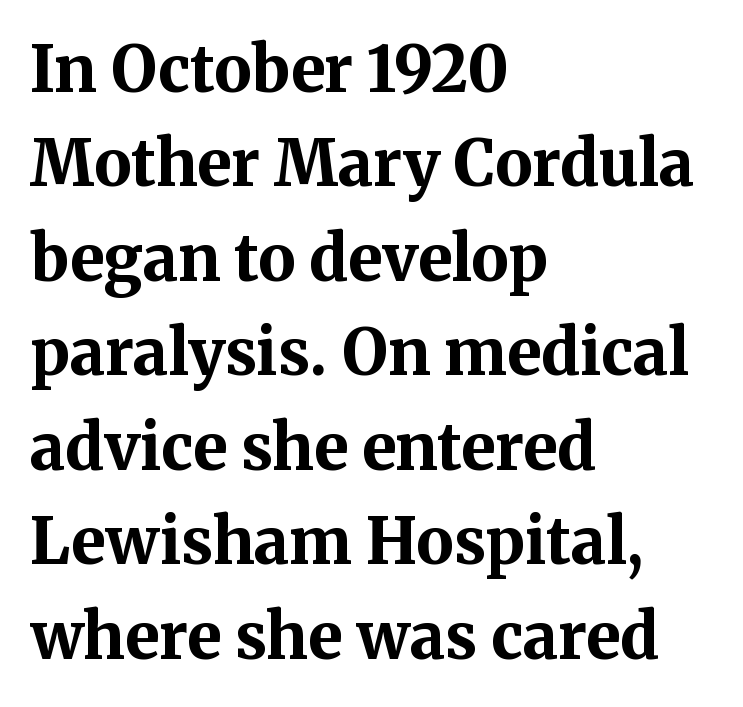
Q: Is the text bold? A: Yes.
Q: Is the text italic (slanted)? A: No, it is upright.
Q: Is the typeface a serif or a sans-serif typeface? A: Serif.
Q: Is the text underlined? A: No.
Q: How is the paragraph aligned? A: Left-aligned.
Q: Is the spacing between letters normal or unusually wide? A: Normal.
Q: Is the spacing between lines tight, normal or loose? A: Normal.
Q: Width (condensed, normal, or wide)? A: Normal.
Q: Stroke contrast? A: Medium.
Q: x-height? A: Medium.
Q: Monospaced? A: No.
